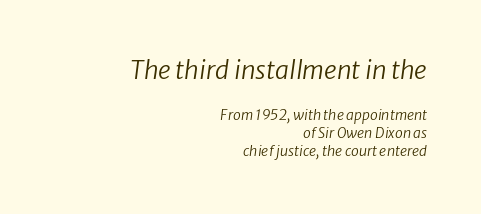
The image shows 25 px text type; set right-aligned, normal line spacing (1.28x), normal letter spacing, not underlined; the first (top) block is 1.79x larger.
